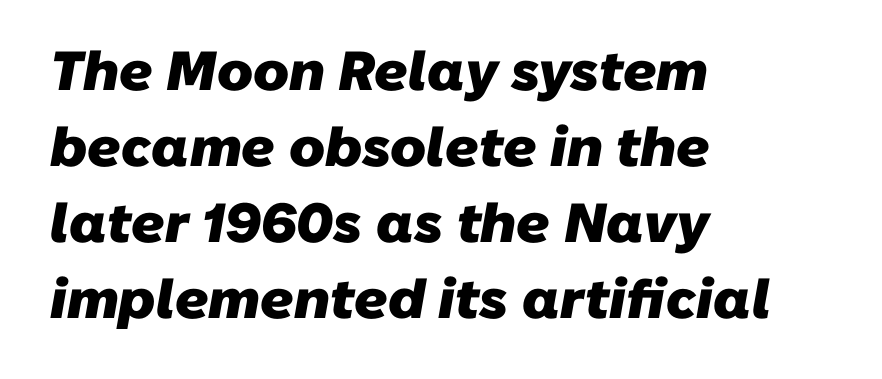
Q: Is the text bold? A: Yes.
Q: Is the typeface a serif or a sans-serif typeface? A: Sans-serif.
Q: Is the text underlined? A: No.
Q: How is the paragraph aligned? A: Left-aligned.
Q: Is the spacing between letters normal or unusually wide? A: Normal.
Q: Is the spacing between lines tight, normal or loose? A: Normal.
Q: Width (condensed, normal, or wide)? A: Normal.
Q: Stroke contrast? A: Low.
Q: x-height? A: Medium.
Q: Monospaced? A: No.
